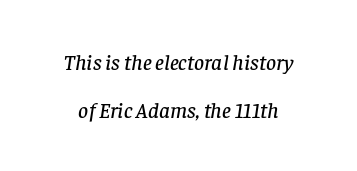
{"italic": "yes", "lean": "right", "slant_degrees": 8, "underline": "no", "line_spacing": "loose", "line_spacing_ratio": 2.19, "letter_spacing": "normal", "letter_spacing_em": 0.0, "glyph_px": 22}
